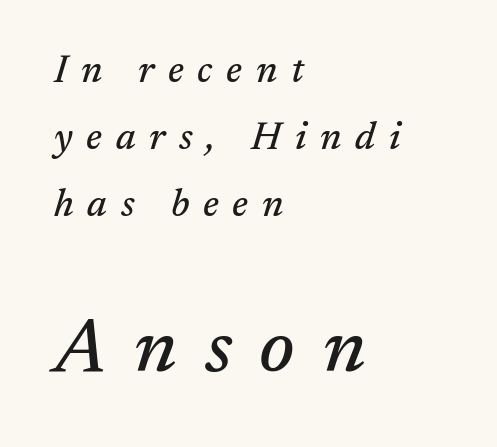
Q: Is the text italic (slanted)? A: Yes, it leans right by about 17 degrees.
Q: Is the typeface a serif or a sans-serif typeface? A: Serif.
Q: Is the text underlined? A: No.
Q: How is the paragraph aligned? A: Left-aligned.
Q: Is the spacing between letters normal or unusually wide? A: Unusually wide.
Q: Which block of text is set in a larger size, the first (top) or the second (bottom)? A: The second (bottom) one.
Q: Width (condensed, normal, or wide)? A: Normal.
Q: Stroke contrast? A: Medium.
Q: x-height? A: Medium.
Q: Monospaced? A: No.
